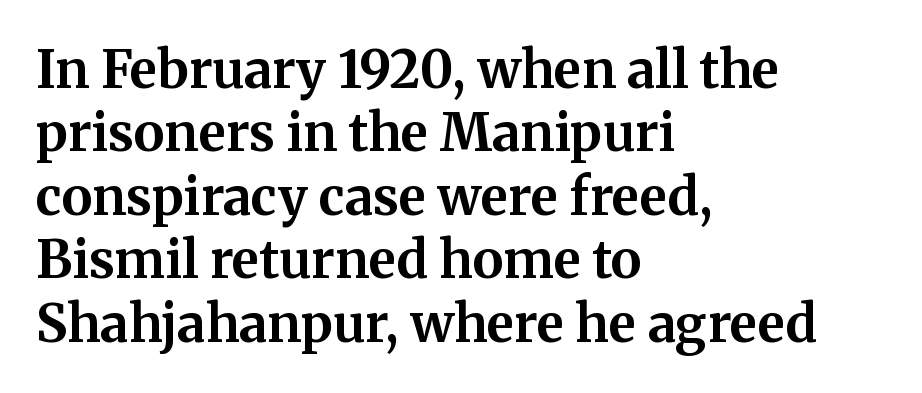
Q: Is the text bold? A: Yes.
Q: Is the text italic (slanted)? A: No, it is upright.
Q: Is the typeface a serif or a sans-serif typeface? A: Serif.
Q: Is the text underlined? A: No.
Q: How is the paragraph aligned? A: Left-aligned.
Q: Is the spacing between letters normal or unusually wide? A: Normal.
Q: Width (condensed, normal, or wide)? A: Normal.
Q: Stroke contrast? A: Medium.
Q: x-height? A: Medium.
Q: Monospaced? A: No.
